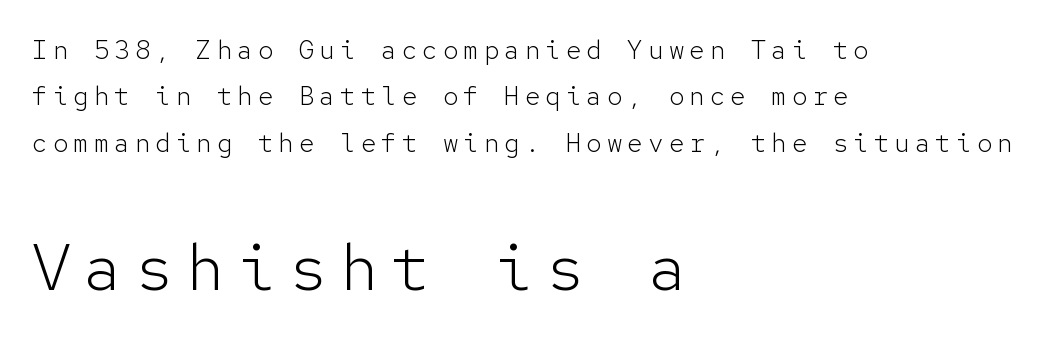
A student would notice the bottom passage is typeset larger than what precedes it. The weight would be labelled regular, book, light, or lighter still. Fixed-width glyphs throughout — classic coding-font behaviour. Where is the straight margin? On the left. Serifs: no, the terminals of the letterforms are clean. Any mark beneath the type? The region is blank.
